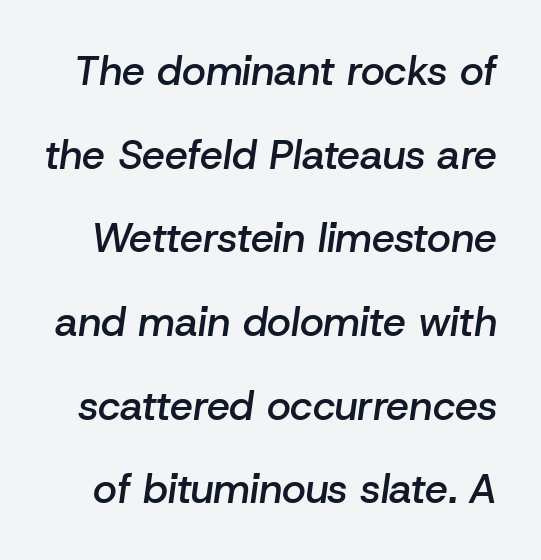
{"italic": "yes", "lean": "right", "slant_degrees": 8, "bold": "semi", "weight": "semibold", "width": "normal", "stroke_contrast": "low", "x_height": "medium", "monospaced": "no", "underline": "no", "line_spacing": "loose", "line_spacing_ratio": 2.04, "letter_spacing": "normal", "letter_spacing_em": 0.0, "glyph_px": 41}
